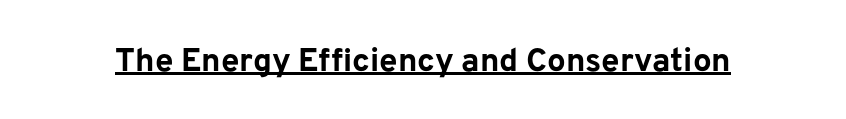
{"serif": "no", "italic": "no", "bold": "yes", "weight": "bold", "width": "normal", "stroke_contrast": "low", "x_height": "medium", "monospaced": "no", "underline": "yes", "letter_spacing": "normal", "letter_spacing_em": 0.0, "glyph_px": 33}
